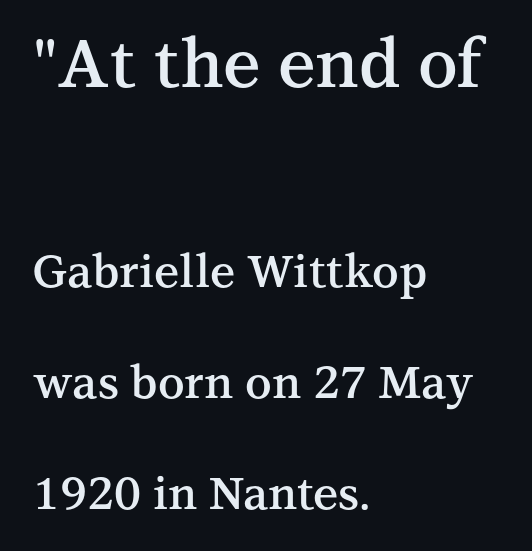
The upper block of text is set noticeably larger than the block beneath it. Caption: semibold face, moderately heavy strokes. A great deal of white space separates one row of letters from the next. Does the type have serifs? Yes, each stem ends in a small foot.
